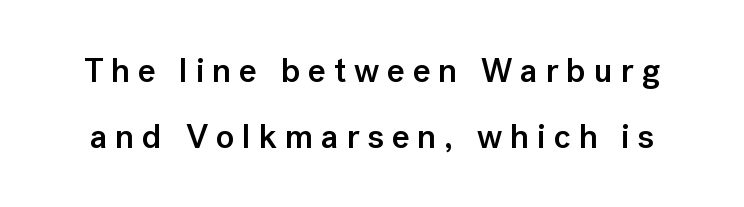
{"serif": "no", "italic": "no", "bold": "semi", "weight": "semibold", "width": "normal", "stroke_contrast": "low", "x_height": "medium", "monospaced": "no", "underline": "no", "line_spacing": "loose", "line_spacing_ratio": 1.95, "letter_spacing": "wide", "letter_spacing_em": 0.23, "glyph_px": 34}
